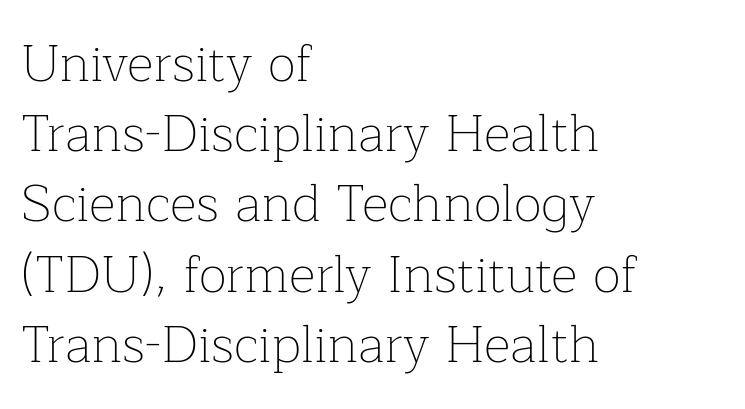
The image shows 52 px thin serif type, upright; set left-aligned, normal line spacing (1.35x), normal letter spacing, not underlined; low stroke contrast and a medium x-height.
